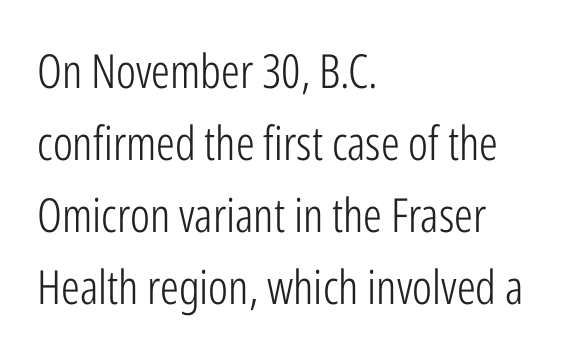
The image shows 47 px light, condensed sans-serif type, upright; set left-aligned, normal line spacing (1.53x), normal letter spacing, not underlined; low stroke contrast and a medium x-height.
